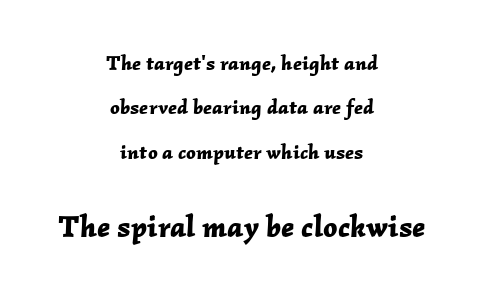
{"italic": "yes", "lean": "right", "slant_degrees": 2, "bold": "yes", "weight": "bold", "width": "normal", "stroke_contrast": "low", "x_height": "medium", "monospaced": "no", "underline": "no", "align": "center", "line_spacing": "loose", "line_spacing_ratio": 2.11, "letter_spacing": "normal", "letter_spacing_em": 0.0, "larger_block": "second", "size_ratio": 1.48, "glyph_px": 31}
